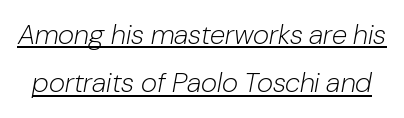
The image shows 28 px light type, italic (leaning right); set line spacing 1.72x, normal letter spacing, underlined; low stroke contrast and a medium x-height.
